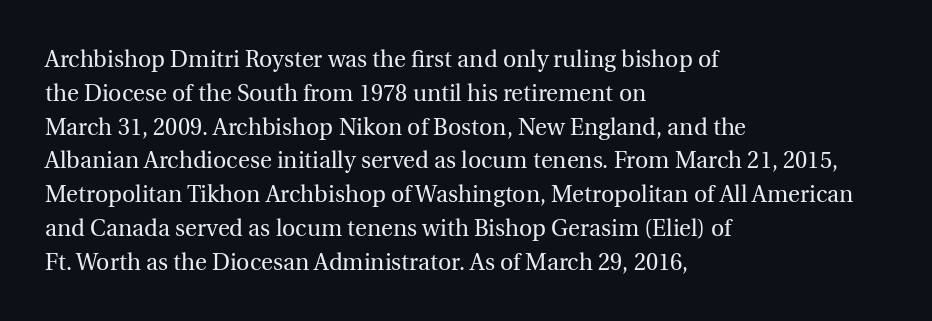
Q: Is the text bold? A: No.
Q: Is the text italic (slanted)? A: No, it is upright.
Q: Is the text underlined? A: No.
Q: How is the paragraph aligned? A: Left-aligned.
Q: Is the spacing between letters normal or unusually wide? A: Normal.
Q: Is the spacing between lines tight, normal or loose? A: Normal.
